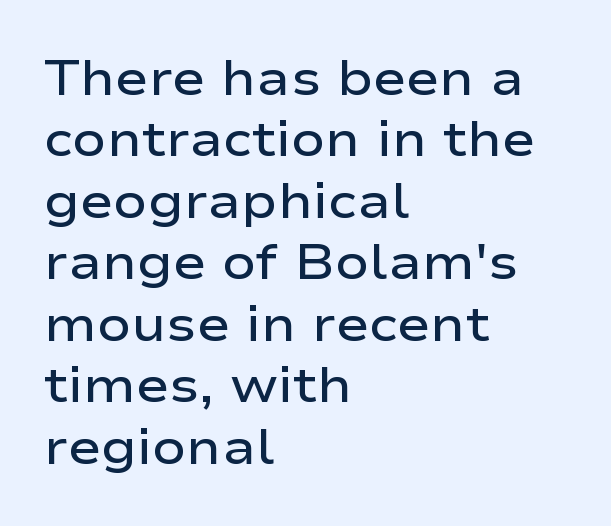
The image shows 50 px semibold, wide sans-serif type, upright; set left-aligned, line spacing 1.23x, normal letter spacing, not underlined; low stroke contrast and a medium x-height.
